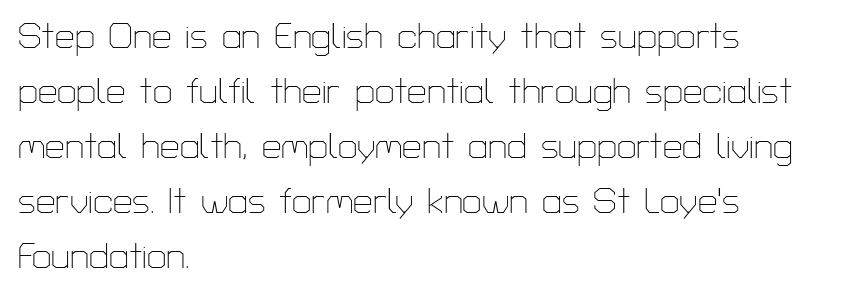
The image shows 35 px thin sans-serif type, upright; set left-aligned, normal line spacing (1.57x), normal letter spacing, not underlined; low stroke contrast and a medium x-height.
